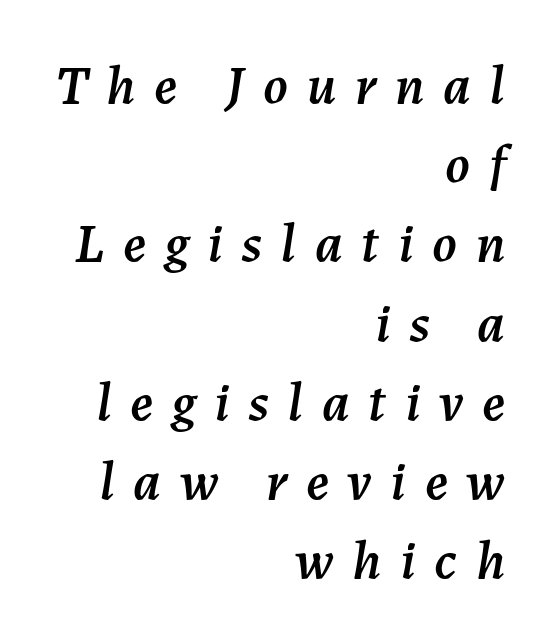
{"italic": "yes", "lean": "right", "slant_degrees": 7, "width": "normal", "stroke_contrast": "medium", "x_height": "medium", "monospaced": "no", "underline": "no", "align": "right", "line_spacing": "normal", "line_spacing_ratio": 1.44, "letter_spacing": "wide", "letter_spacing_em": 0.34, "glyph_px": 55}
